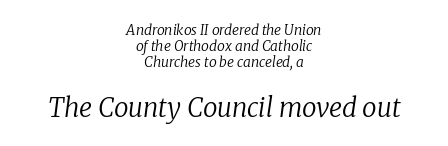
One-word summary of the alignment: center. Size contrast runs from small at the top to large at the bottom. Between one letter and the next there's only the usual sliver of space. Designer's note — italics engaged. Caption: face not bold, strokes unweighted. Beneath every word, the page is bare.
